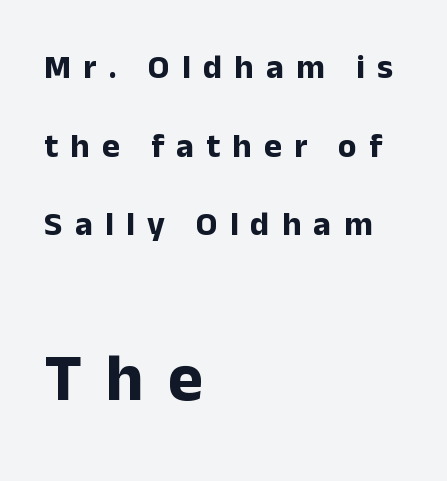
Q: Is the text bold? A: Yes.
Q: Is the text italic (slanted)? A: No, it is upright.
Q: Is the typeface a serif or a sans-serif typeface? A: Sans-serif.
Q: Is the text underlined? A: No.
Q: How is the paragraph aligned? A: Left-aligned.
Q: Is the spacing between letters normal or unusually wide? A: Unusually wide.
Q: Is the spacing between lines tight, normal or loose? A: Loose.
Q: Which block of text is set in a larger size, the first (top) or the second (bottom)? A: The second (bottom) one.
Q: Width (condensed, normal, or wide)? A: Normal.
Q: Stroke contrast? A: Low.
Q: x-height? A: Medium.
Q: Monospaced? A: No.
